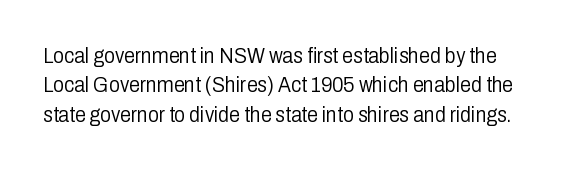
The image shows 22 px text type, upright; set normal line spacing (1.34x), normal letter spacing, not underlined.
